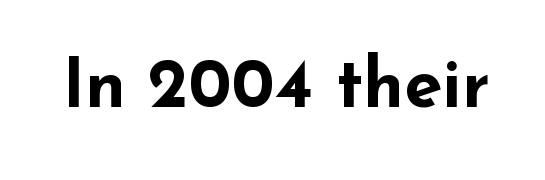
The image shows 69 px bold, wide sans-serif type, upright; set normal letter spacing, not underlined; low stroke contrast and a small x-height.
